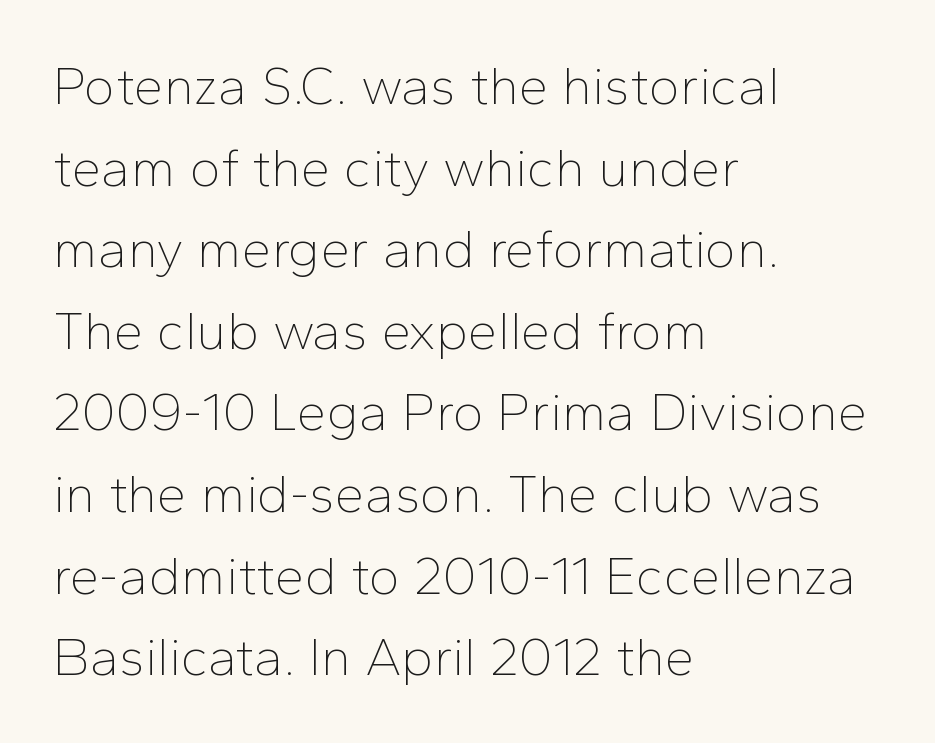
Vertical stems look standard width or narrower in stroke. The specimen omits any rule beneath the text block's lines. No italicization has been applied; the sample stays upright. The letterforms sit shoulder to shoulder at normal distance.
